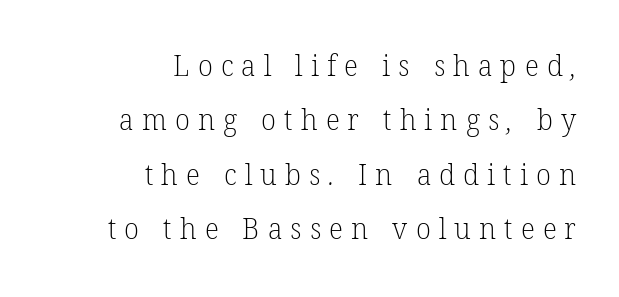
The passage shown is typeset with a serif family. Character widths vary here, with narrow letters taking less room than wide ones. Has an underline been added? It has not. Stem width sits at or under what a default text font uses.
